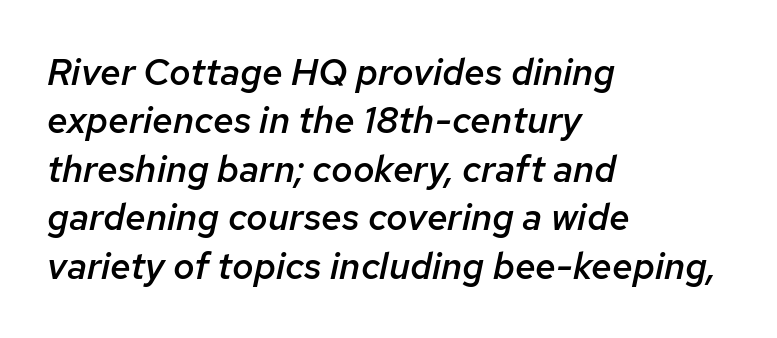
Baseline-to-baseline distance is the conventional proportion of letter height. The face used here is proportionally spaced, like ordinary book or web type. Compared with ordinary roman type, these characters are visibly tilted. Nobody touched the tracking dial on this one. The lines in this sample share a left origin and differ only in where they stop. Descenders are the only things crossing below the line.
